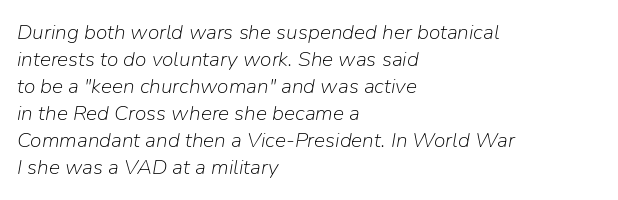
Q: Is the text bold? A: No.
Q: Is the text italic (slanted)? A: Yes, it leans right by about 9 degrees.
Q: Is the text underlined? A: No.
Q: How is the paragraph aligned? A: Left-aligned.
Q: Is the spacing between letters normal or unusually wide? A: Normal.
Q: Is the spacing between lines tight, normal or loose? A: Normal.
